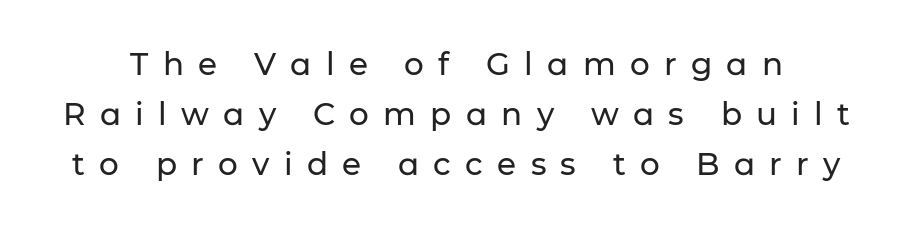
The passage shown is not underscored anywhere. Style check: upright. Does extra space separate the letters? Yes, quite a lot of it. What's the leading like? Ordinary, nothing unusual. Proportional: the letters do not fall into vertical columns.
